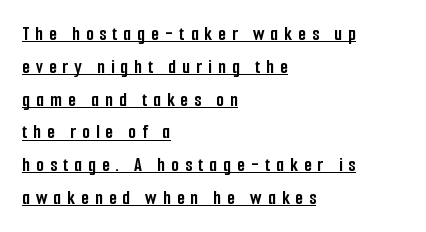
The image shows 20 px bold type, upright; set left-aligned, normal line spacing (1.64x), unusually wide letter spacing (+0.3 em), underlined.
